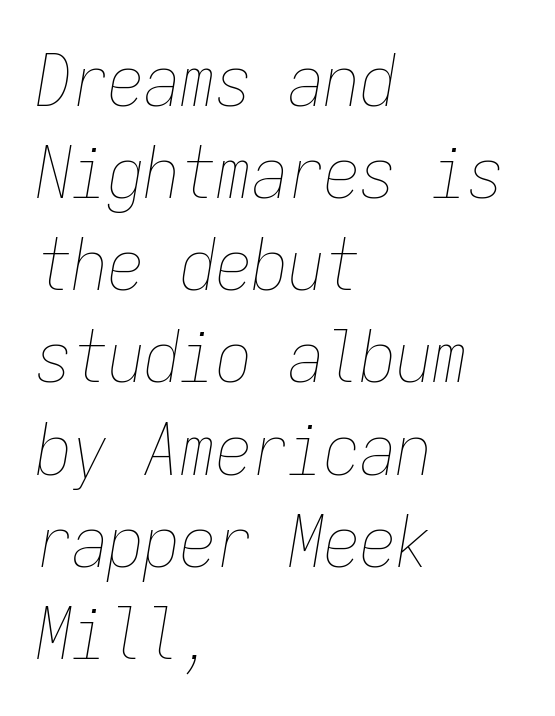
The letters are slanted; this is an italic face. A classic flush-left, rag-right setting is used for this passage. Here the designer chose a console-style face with uniform glyph widths. How would I describe the line gaps? Plain and ordinary. Is this a heavy cut? Hardly; it is regular or lighter.
